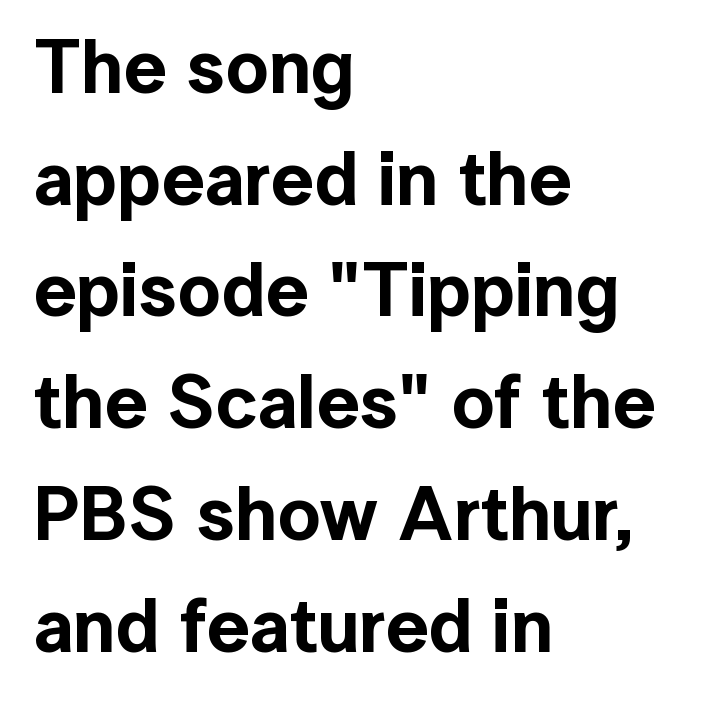
Q: Is the text italic (slanted)? A: No, it is upright.
Q: Is the typeface a serif or a sans-serif typeface? A: Sans-serif.
Q: Is the text underlined? A: No.
Q: How is the paragraph aligned? A: Left-aligned.
Q: Is the spacing between letters normal or unusually wide? A: Normal.
Q: Is the spacing between lines tight, normal or loose? A: Normal.
Q: Width (condensed, normal, or wide)? A: Normal.
Q: x-height? A: Medium.
Q: Monospaced? A: No.
